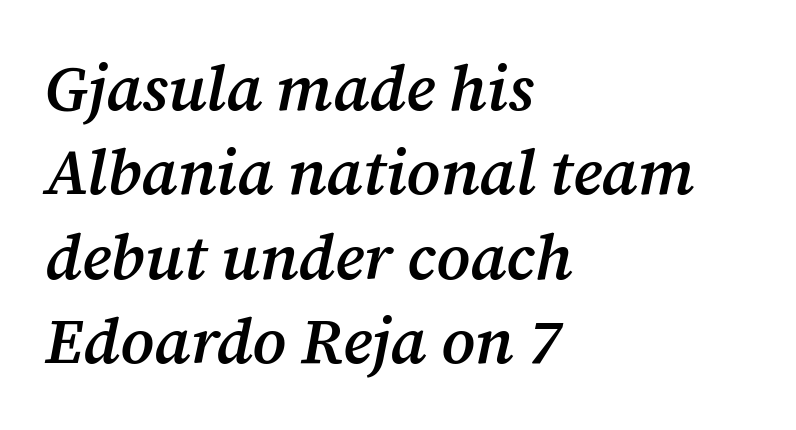
Q: Is the text bold? A: Semi-bold.
Q: Is the text italic (slanted)? A: Yes, it leans right by about 12 degrees.
Q: Is the typeface a serif or a sans-serif typeface? A: Serif.
Q: Is the text underlined? A: No.
Q: How is the paragraph aligned? A: Left-aligned.
Q: Is the spacing between letters normal or unusually wide? A: Normal.
Q: Is the spacing between lines tight, normal or loose? A: Normal.
Q: Width (condensed, normal, or wide)? A: Normal.
Q: Stroke contrast? A: Medium.
Q: x-height? A: Medium.
Q: Monospaced? A: No.
